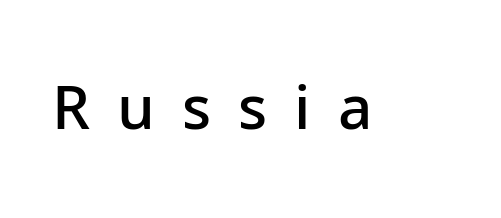
The image shows 60 px semibold sans-serif type, upright; set unusually wide letter spacing (+0.45 em), not underlined; low stroke contrast and a medium x-height.
